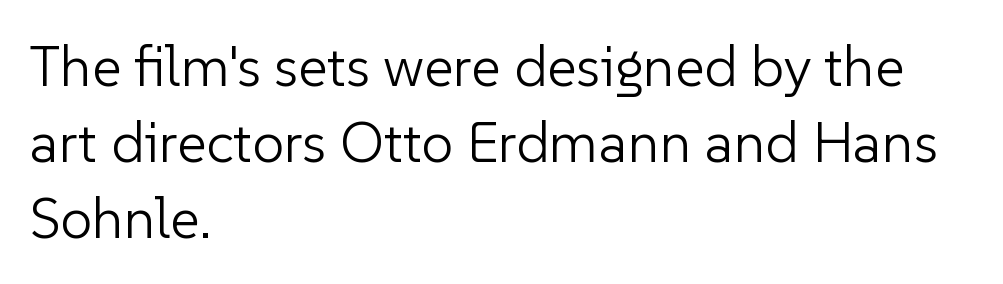
{"serif": "no", "italic": "no", "bold": "no", "weight": "light", "width": "normal", "stroke_contrast": "low", "x_height": "medium", "monospaced": "no", "underline": "no", "align": "left", "line_spacing": "normal", "line_spacing_ratio": 1.33, "letter_spacing": "normal", "letter_spacing_em": 0.0, "glyph_px": 57}
